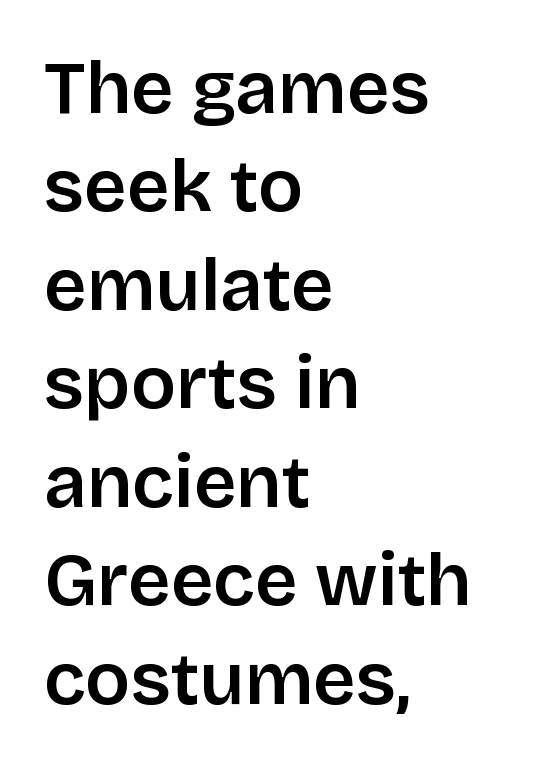
{"serif": "no", "italic": "no", "bold": "semi", "weight": "semibold", "width": "normal", "stroke_contrast": "low", "x_height": "large", "monospaced": "no", "underline": "no", "align": "left", "line_spacing": "normal", "line_spacing_ratio": 1.33, "letter_spacing": "normal", "letter_spacing_em": 0.0, "glyph_px": 74}
